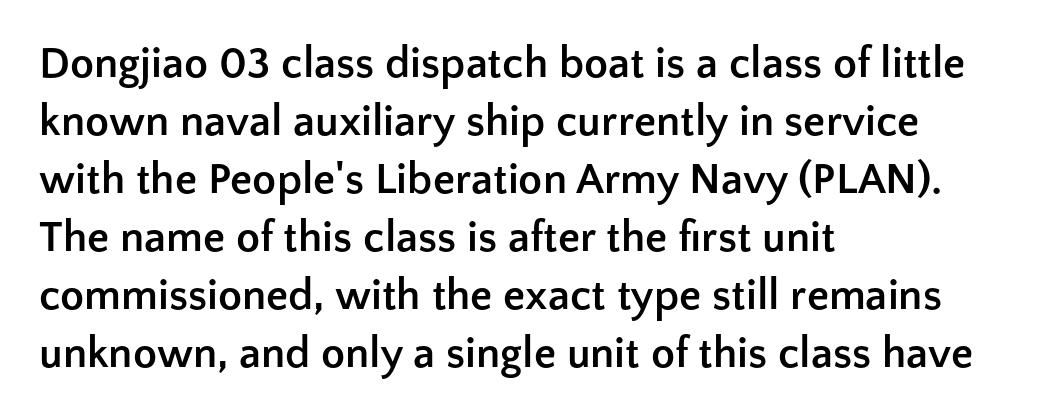
{"serif": "no", "italic": "no", "bold": "yes", "weight": "semibold", "width": "normal", "stroke_contrast": "low", "x_height": "medium", "monospaced": "no", "underline": "no", "align": "left", "line_spacing": "normal", "line_spacing_ratio": 1.32, "letter_spacing": "normal", "letter_spacing_em": 0.0, "glyph_px": 44}
